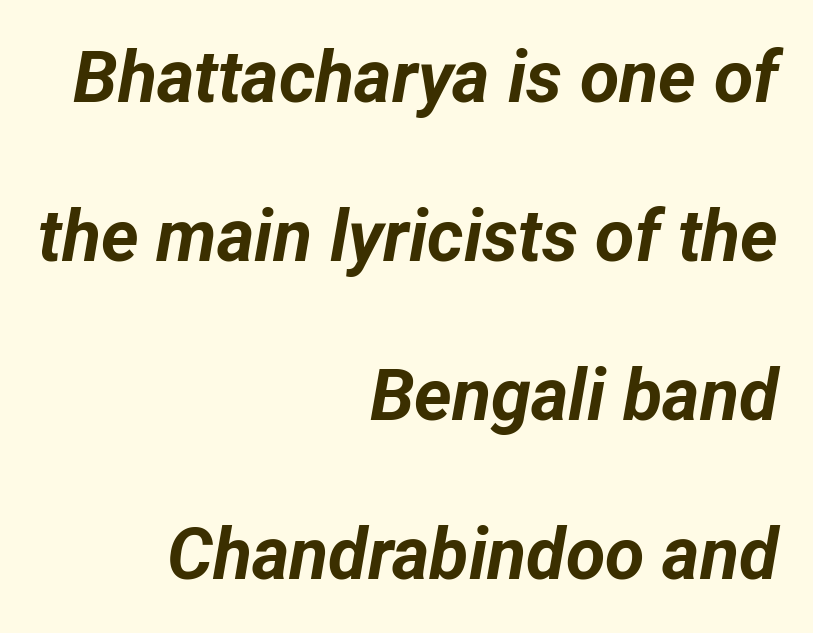
{"italic": "yes", "lean": "right", "slant_degrees": 12, "bold": "yes", "weight": "bold", "width": "normal", "stroke_contrast": "low", "x_height": "medium", "monospaced": "no", "underline": "no", "align": "right", "line_spacing": "loose", "line_spacing_ratio": 2.21, "letter_spacing": "normal", "letter_spacing_em": 0.0, "glyph_px": 72}
